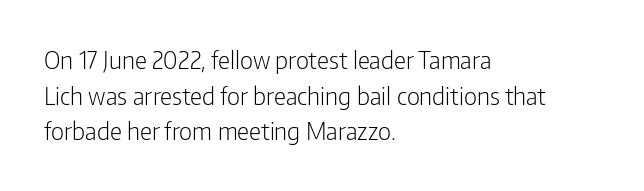
{"italic": "no", "bold": "no", "underline": "no", "align": "left", "line_spacing": "normal", "line_spacing_ratio": 1.48, "letter_spacing": "normal", "letter_spacing_em": 0.0, "glyph_px": 24}
